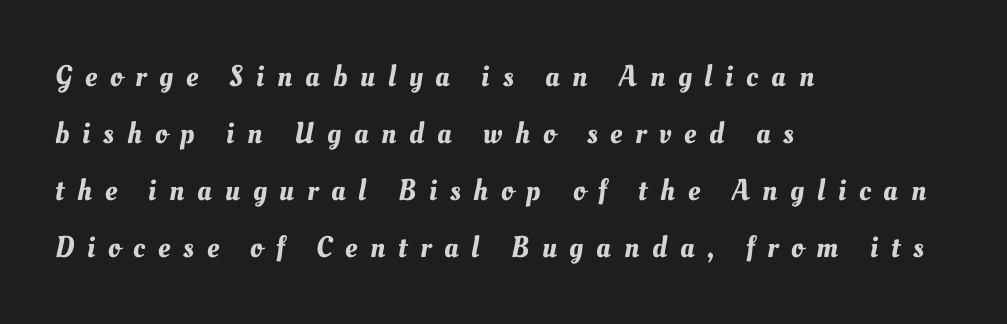
{"width": "normal", "stroke_contrast": "medium", "x_height": "small", "monospaced": "no", "underline": "no", "align": "left", "line_spacing": "loose", "line_spacing_ratio": 1.9, "letter_spacing": "wide", "letter_spacing_em": 0.43, "glyph_px": 30}
